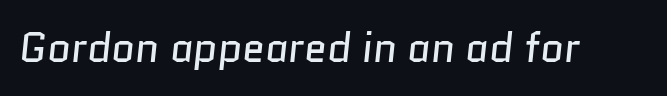
{"serif": "no", "bold": "no", "weight": "regular", "width": "normal", "stroke_contrast": "low", "x_height": "medium", "monospaced": "no", "underline": "no", "letter_spacing": "normal", "letter_spacing_em": 0.0, "glyph_px": 41}
